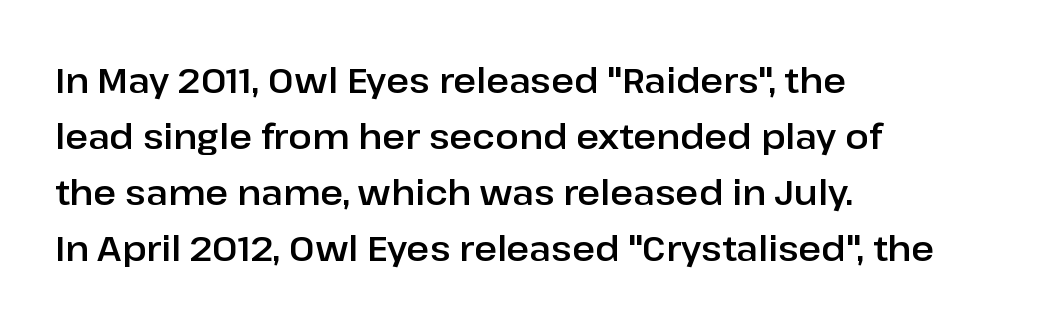
The image shows 35 px sans-serif type, upright; set left-aligned, normal line spacing (1.6x), normal letter spacing, not underlined; low stroke contrast and a medium x-height.
